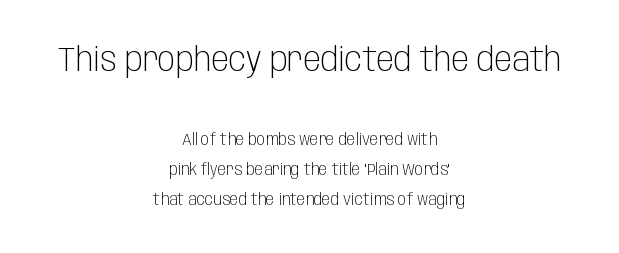
Type without underlining. Does the copy run flush right? No — it is centered line by line. Nope, not italic — everything's standing straight. Students, note that the glyphs here touch the page at normal intervals.
